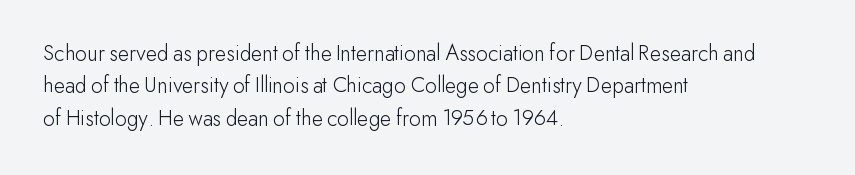
Q: Is the text bold? A: No.
Q: Is the text italic (slanted)? A: No, it is upright.
Q: Is the text underlined? A: No.
Q: How is the paragraph aligned? A: Left-aligned.
Q: Is the spacing between letters normal or unusually wide? A: Normal.
Q: Is the spacing between lines tight, normal or loose? A: Normal.
